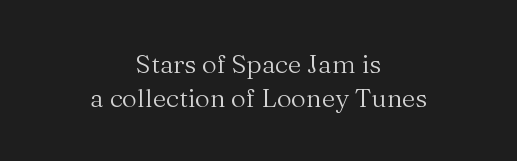
{"italic": "no", "bold": "no", "underline": "no", "align": "center", "line_spacing": "normal", "line_spacing_ratio": 1.3, "letter_spacing": "normal", "letter_spacing_em": 0.0, "glyph_px": 26}
